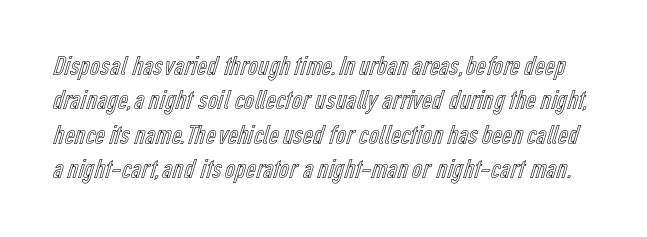
Q: Is the text italic (slanted)? A: Yes.
Q: Is the text underlined? A: No.
Q: Is the spacing between letters normal or unusually wide? A: Normal.
Q: Width (condensed, normal, or wide)? A: Condensed.
Q: x-height? A: Medium.
Q: Monospaced? A: No.
